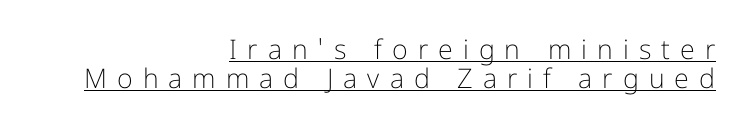
The image shows 27 px text type, upright; set right-aligned, tight line spacing (1.07x), unusually wide letter spacing (+0.37 em), underlined.
